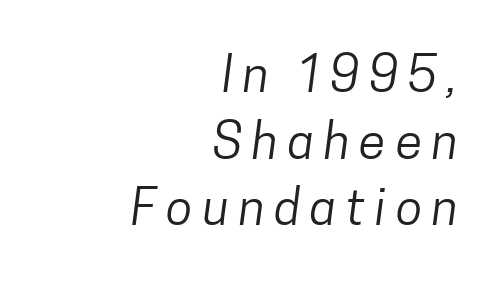
{"serif": "no", "bold": "no", "weight": "regular", "width": "condensed", "stroke_contrast": "low", "x_height": "medium", "monospaced": "no", "underline": "no", "align": "right", "line_spacing": "normal", "line_spacing_ratio": 1.36, "letter_spacing": "wide", "letter_spacing_em": 0.2, "glyph_px": 49}
